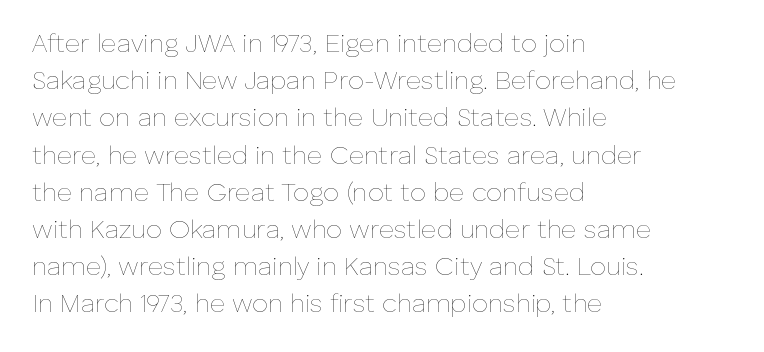
{"italic": "no", "bold": "no", "underline": "no", "align": "left", "line_spacing": "normal", "line_spacing_ratio": 1.43, "letter_spacing": "normal", "letter_spacing_em": 0.0, "glyph_px": 26}
